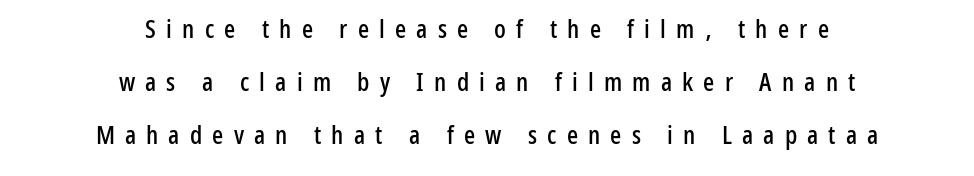
Q: Is the text italic (slanted)? A: No, it is upright.
Q: Is the text underlined? A: No.
Q: How is the paragraph aligned? A: Centered.
Q: Is the spacing between letters normal or unusually wide? A: Unusually wide.
Q: Is the spacing between lines tight, normal or loose? A: Loose.
